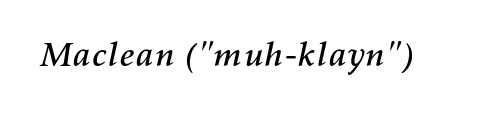
Nobody drew a line under any word here. If you drew a line through each stem, it would be angled. Students, note that the glyphs here touch the page at normal intervals. Spacing verdict: proportional, widths tailored to each character.
